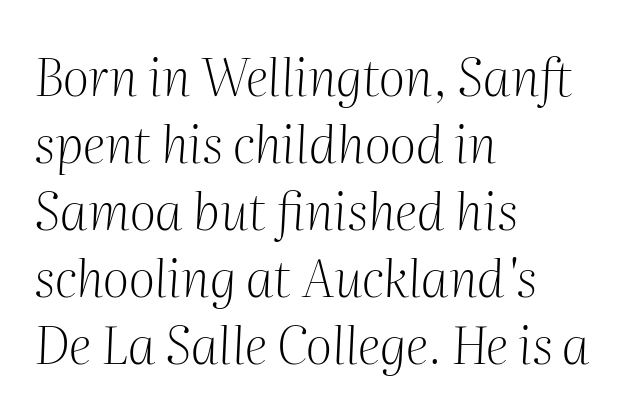
The image shows 52 px light serif type, italic (leaning right); set left-aligned, normal line spacing (1.29x), normal letter spacing, not underlined; medium stroke contrast and a medium x-height.
